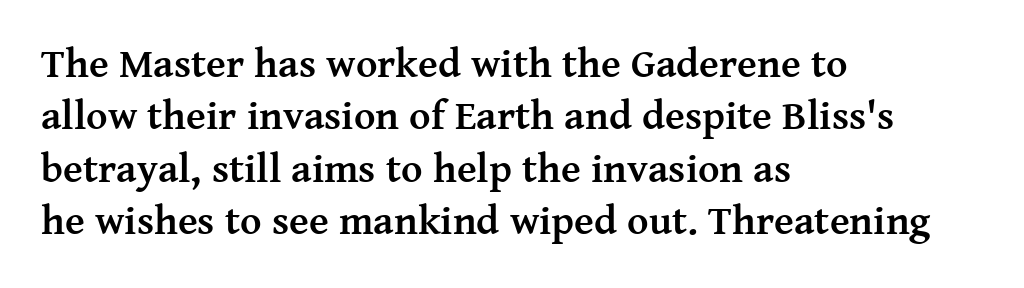
The type family on display is of the serif kind. Compared with an ordinary text face, these strokes are far heavier — a full bold. Interline gaps are of average width in this sample. Left-aligned paragraph, ragged on the right.
